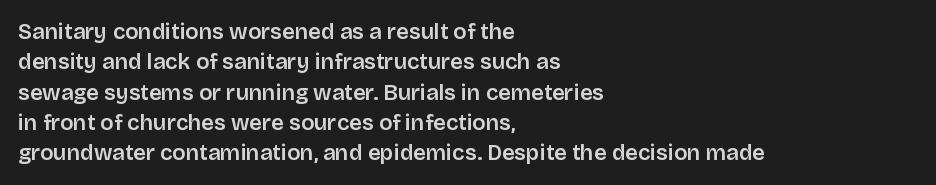
Descenders are the only things crossing below the line. The paragraph has a hard left edge and a soft right edge. Nothing unusual about the tracking: characters are spaced as the font intends. Vertically, the passage feels balanced, rows spaced as you'd expect. If you drew a line through each stem, it would be perfectly vertical.
